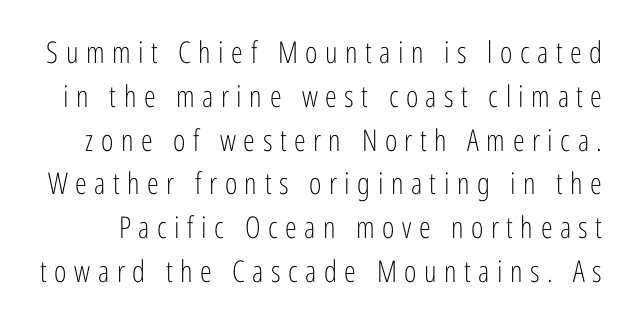
Q: Is the text bold? A: No.
Q: Is the text italic (slanted)? A: No, it is upright.
Q: Is the typeface a serif or a sans-serif typeface? A: Sans-serif.
Q: Is the text underlined? A: No.
Q: Is the spacing between letters normal or unusually wide? A: Unusually wide.
Q: Is the spacing between lines tight, normal or loose? A: Normal.
Q: Width (condensed, normal, or wide)? A: Condensed.
Q: Stroke contrast? A: Low.
Q: x-height? A: Medium.
Q: Monospaced? A: No.
